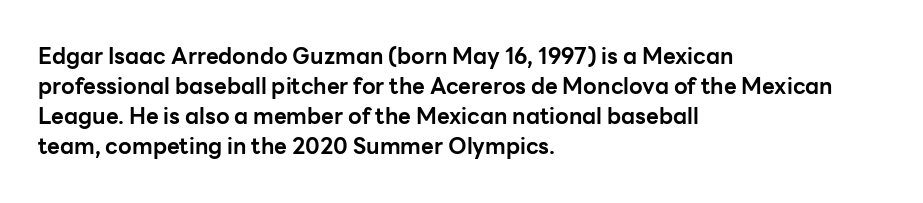
{"italic": "no", "bold": "yes", "underline": "no", "align": "left", "line_spacing": "normal", "line_spacing_ratio": 1.37, "letter_spacing": "normal", "letter_spacing_em": 0.0, "glyph_px": 22}
